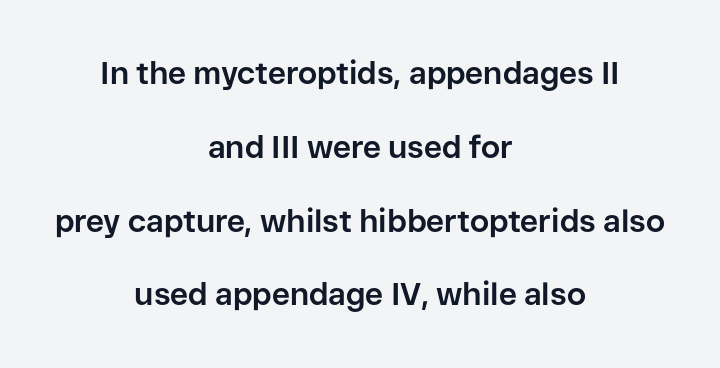
Serifs: no, the terminals of the letterforms are clean. Line spacing here is loose. No extra tracking has been applied to these lines. Underlining? Definitely not there.
